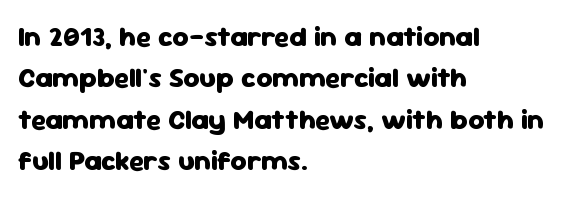
Q: Is the text bold? A: Yes.
Q: Is the text italic (slanted)? A: No, it is upright.
Q: Is the typeface a serif or a sans-serif typeface? A: Sans-serif.
Q: Is the text underlined? A: No.
Q: How is the paragraph aligned? A: Left-aligned.
Q: Is the spacing between letters normal or unusually wide? A: Normal.
Q: Is the spacing between lines tight, normal or loose? A: Normal.
Q: Width (condensed, normal, or wide)? A: Normal.
Q: Stroke contrast? A: Low.
Q: x-height? A: Medium.
Q: Monospaced? A: No.
